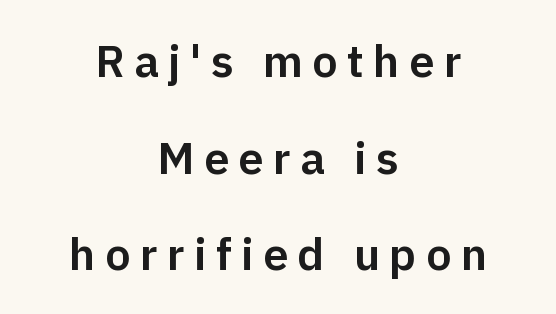
These lines have a slow, spaced-out rhythm from letter to letter. You could fit nearly another row in the gap between these rows. The strip under each line holds only bare page. Italic: no, the glyphs are upright roman. If you folded the block vertically in half, each line would mirror itself in length.
